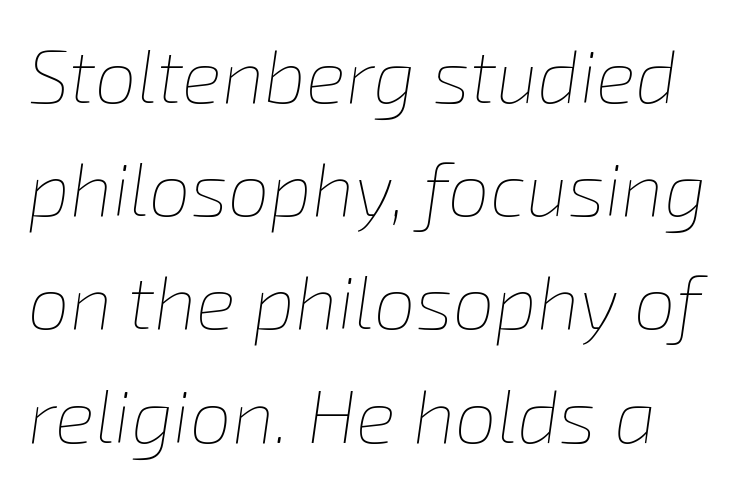
The image shows 75 px thin type, italic (leaning right); set normal line spacing (1.51x), normal letter spacing, not underlined; low stroke contrast and a medium x-height.
